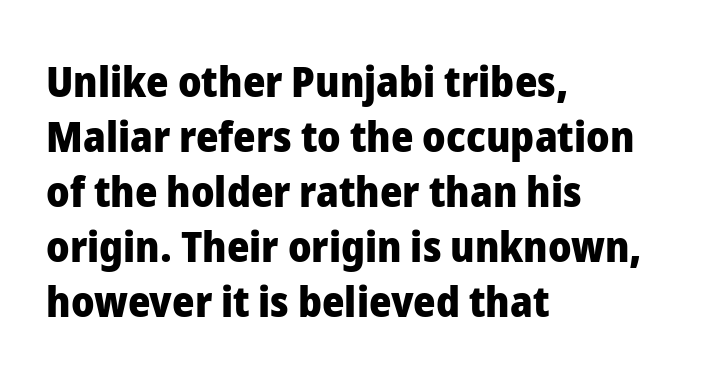
{"serif": "no", "italic": "no", "bold": "yes", "weight": "heavy", "width": "normal", "stroke_contrast": "low", "x_height": "medium", "monospaced": "no", "underline": "no", "align": "left", "line_spacing": "normal", "line_spacing_ratio": 1.28, "letter_spacing": "normal", "letter_spacing_em": 0.0, "glyph_px": 43}
